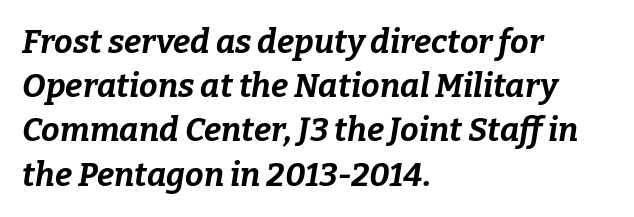
Q: Is the text bold? A: Yes.
Q: Is the text italic (slanted)? A: Yes, it leans right by about 9 degrees.
Q: Is the text underlined? A: No.
Q: How is the paragraph aligned? A: Left-aligned.
Q: Is the spacing between letters normal or unusually wide? A: Normal.
Q: Is the spacing between lines tight, normal or loose? A: Normal.
Q: Width (condensed, normal, or wide)? A: Normal.
Q: Stroke contrast? A: Low.
Q: x-height? A: Medium.
Q: Monospaced? A: No.
